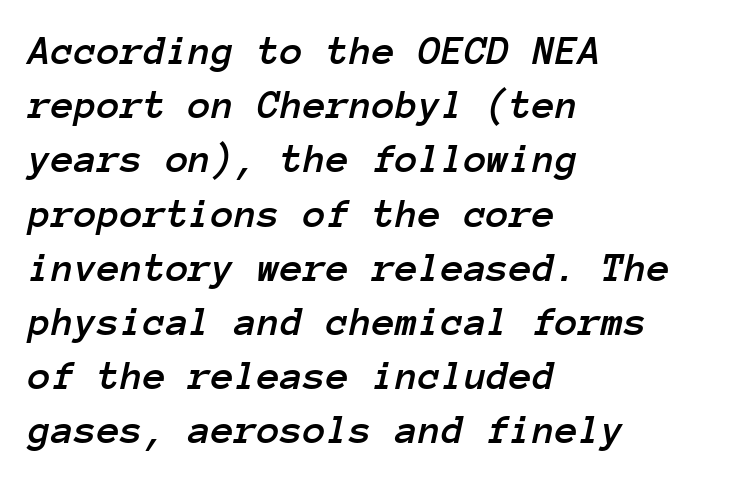
Q: Is the text italic (slanted)? A: Yes, it leans right by about 12 degrees.
Q: Is the text underlined? A: No.
Q: How is the paragraph aligned? A: Left-aligned.
Q: Is the spacing between letters normal or unusually wide? A: Normal.
Q: Is the spacing between lines tight, normal or loose? A: Normal.
Q: Width (condensed, normal, or wide)? A: Normal.
Q: Stroke contrast? A: Low.
Q: x-height? A: Medium.
Q: Monospaced? A: Yes.
